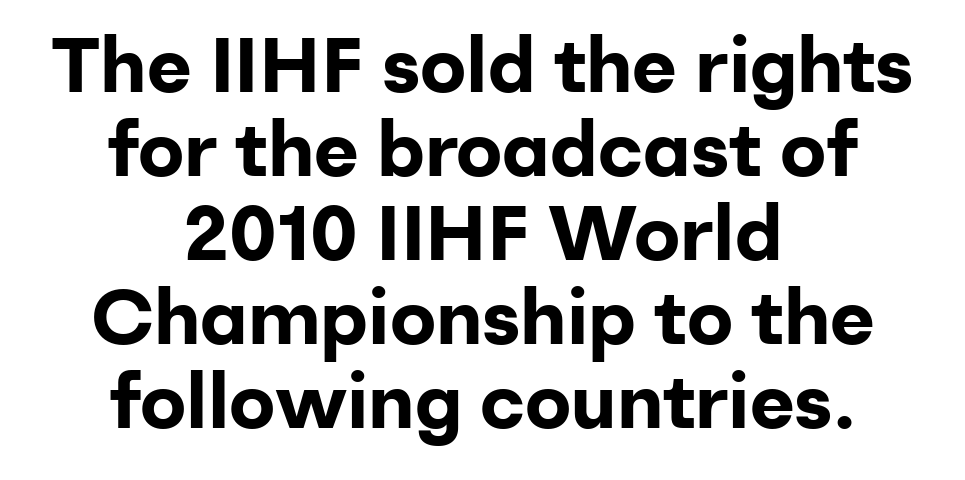
These lines huddle together more closely than default settings would place them. You can tell it's not italic because the verticals are truly vertical. No extra tracking has been applied to these lines. Spacing verdict: proportional, widths tailored to each character. The specimen omits any rule beneath the text block's lines. The font is running at its bold setting.
